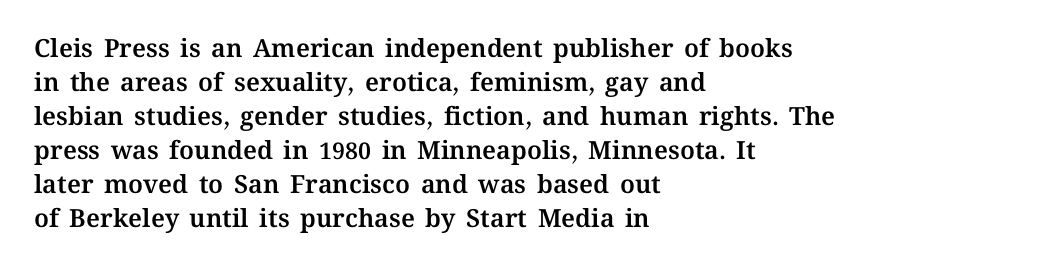
These lines were composed using upright roman letters. Line beginnings align vertically; line endings do not. Quick note: underline off. Nobody touched the tracking dial on this one. Leading matches the norm, producing a regular column.
